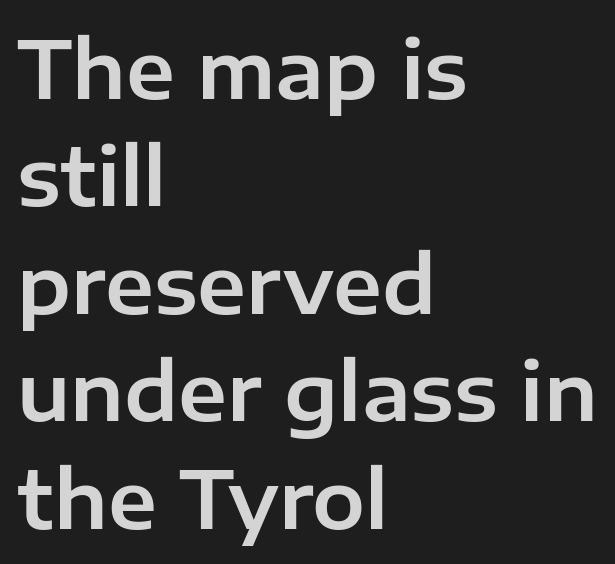
Q: Is the text italic (slanted)? A: No, it is upright.
Q: Is the typeface a serif or a sans-serif typeface? A: Sans-serif.
Q: Is the text underlined? A: No.
Q: How is the paragraph aligned? A: Left-aligned.
Q: Is the spacing between letters normal or unusually wide? A: Normal.
Q: Is the spacing between lines tight, normal or loose? A: Normal.
Q: Width (condensed, normal, or wide)? A: Normal.
Q: Stroke contrast? A: Low.
Q: x-height? A: Medium.
Q: Monospaced? A: No.
